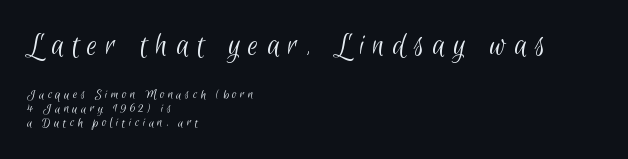
{"serif": "no", "bold": "no", "weight": "light", "width": "condensed", "stroke_contrast": "low", "x_height": "small", "monospaced": "no", "underline": "no", "align": "left", "line_spacing": "tight", "line_spacing_ratio": 1.0, "letter_spacing": "wide", "letter_spacing_em": 0.25, "larger_block": "first", "size_ratio": 2.36, "glyph_px": 33}
